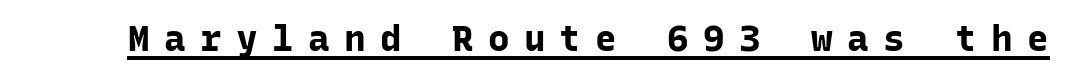
Nope, no serifs anywhere on these letters. Looks like terminal output: every glyph gets an equal slot. The type sits square on the baseline with zero lean. Bold? Absolutely — the strokes are thick and heavy. Underlining? Definitely there. Compared with typical body copy, the letter spacing here is much looser.
